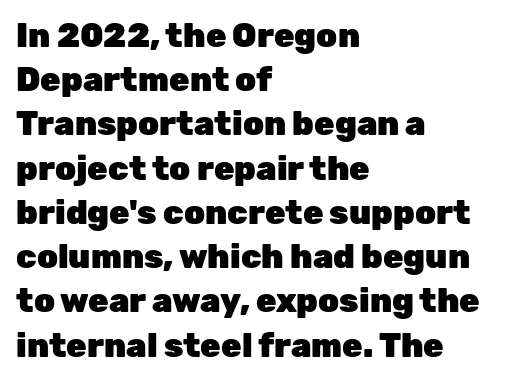
{"serif": "no", "italic": "no", "bold": "yes", "weight": "heavy", "width": "normal", "stroke_contrast": "low", "x_height": "medium", "monospaced": "no", "underline": "no", "align": "left", "line_spacing": "normal", "line_spacing_ratio": 1.34, "letter_spacing": "normal", "letter_spacing_em": 0.0, "glyph_px": 33}
